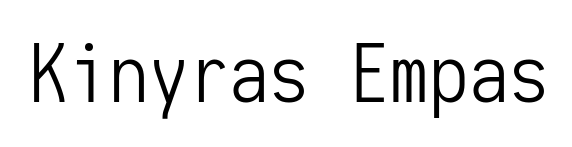
Is this a fixed-width face? Yes — each glyph sits in an identical cell. A clean baseline with only descenders dipping below it. The typeface has the unassuming heft of standard copy or less. Upright lettering throughout. These lines are composed in type without serifs. Glyph-to-glyph distance matches everyday printed text.
